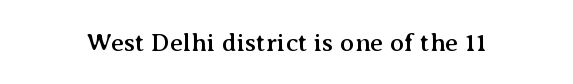
Q: Is the text italic (slanted)? A: No, it is upright.
Q: Is the text underlined? A: No.
Q: Is the spacing between letters normal or unusually wide? A: Normal.
